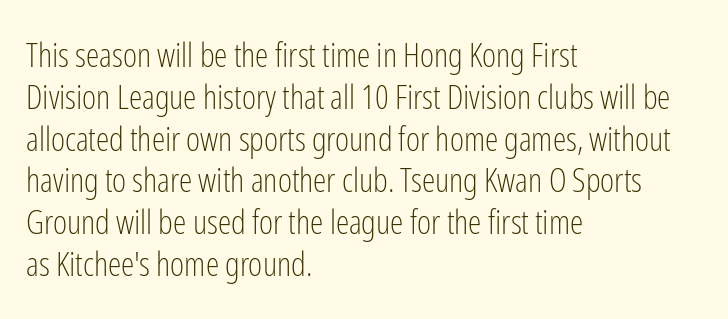
Q: Is the text bold? A: No.
Q: Is the text italic (slanted)? A: No, it is upright.
Q: Is the typeface a serif or a sans-serif typeface? A: Sans-serif.
Q: Is the text underlined? A: No.
Q: How is the paragraph aligned? A: Left-aligned.
Q: Is the spacing between letters normal or unusually wide? A: Normal.
Q: Width (condensed, normal, or wide)? A: Condensed.
Q: Stroke contrast? A: Low.
Q: x-height? A: Medium.
Q: Monospaced? A: No.
